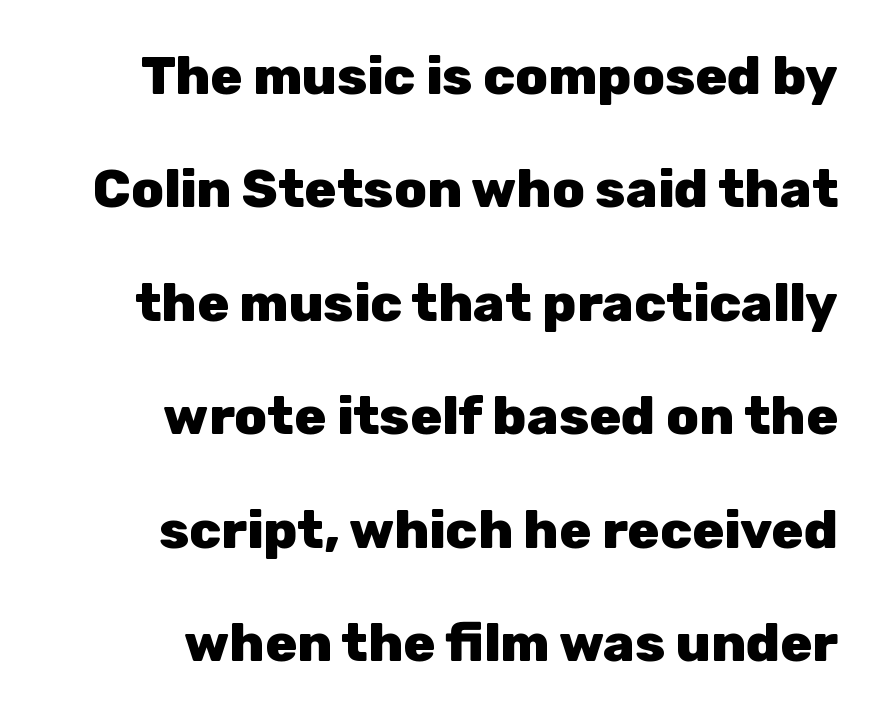
Q: Is the text bold? A: Yes.
Q: Is the text italic (slanted)? A: No, it is upright.
Q: Is the typeface a serif or a sans-serif typeface? A: Sans-serif.
Q: Is the text underlined? A: No.
Q: How is the paragraph aligned? A: Right-aligned.
Q: Is the spacing between letters normal or unusually wide? A: Normal.
Q: Is the spacing between lines tight, normal or loose? A: Loose.
Q: Width (condensed, normal, or wide)? A: Normal.
Q: Stroke contrast? A: Low.
Q: x-height? A: Medium.
Q: Monospaced? A: No.
